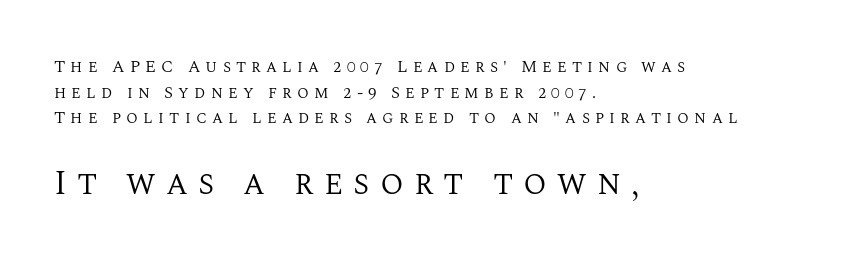
{"serif": "yes", "italic": "no", "bold": "no", "weight": "regular", "width": "normal", "stroke_contrast": "medium", "x_height": "large", "monospaced": "no", "underline": "no", "align": "left", "line_spacing": "normal", "line_spacing_ratio": 1.51, "letter_spacing": "wide", "letter_spacing_em": 0.3, "larger_block": "second", "size_ratio": 2.0, "glyph_px": 34}
